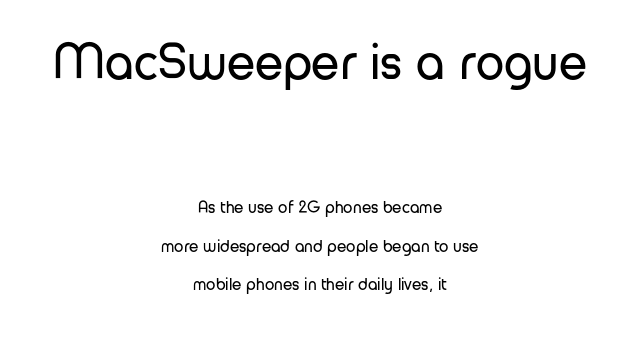
A centered setting, common on invitations and titles, is used for this passage. The glyphs in this specimen are sans serif. Caption: standard tracking, unaltered. Do the letters lean? They stand straight.
